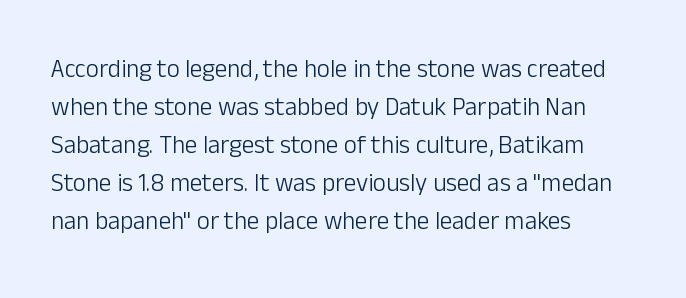
The font's upright variant was chosen for this text. The specimen omits any rule beneath the text block's lines. All the whitespace from short lines collects on the right. Tracking here is standard; glyphs follow each other at the usual distance.
